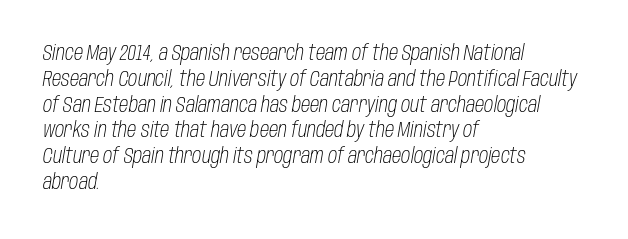
{"italic": "yes", "lean": "right", "slant_degrees": 10, "bold": "no", "underline": "no", "align": "left", "line_spacing_ratio": 1.23, "letter_spacing": "normal", "letter_spacing_em": 0.0, "glyph_px": 21}
